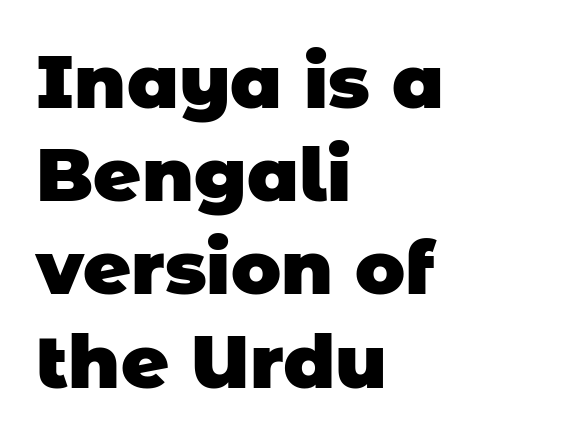
The image shows 74 px heavy sans-serif type; set left-aligned, normal line spacing (1.26x), normal letter spacing, not underlined; low stroke contrast and a large x-height.
